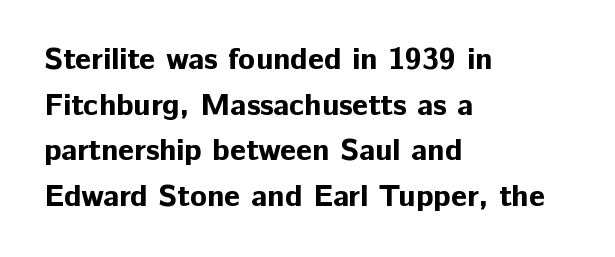
{"serif": "no", "italic": "no", "bold": "yes", "weight": "bold", "width": "normal", "stroke_contrast": "low", "x_height": "medium", "monospaced": "no", "underline": "no", "align": "left", "line_spacing": "normal", "line_spacing_ratio": 1.47, "letter_spacing": "normal", "letter_spacing_em": 0.0, "glyph_px": 31}
